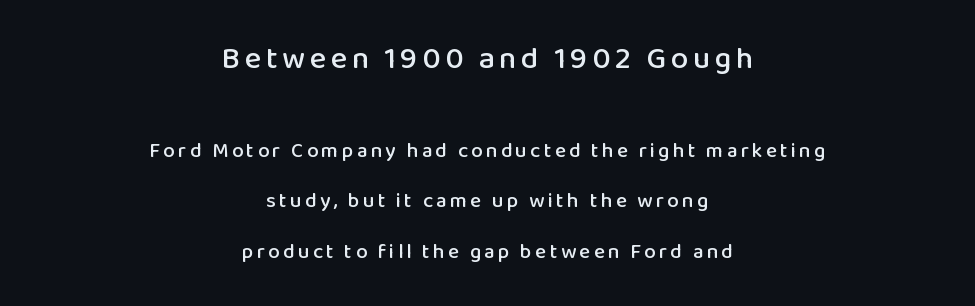
The face used here is proportionally spaced, like ordinary book or web type. The glyphs are unaccompanied by any horizontal stroke below them. Posture: upright roman. A typesetter would call this leading open, well beyond the default. Which of the two is more prominent by size? The first, at the top.
